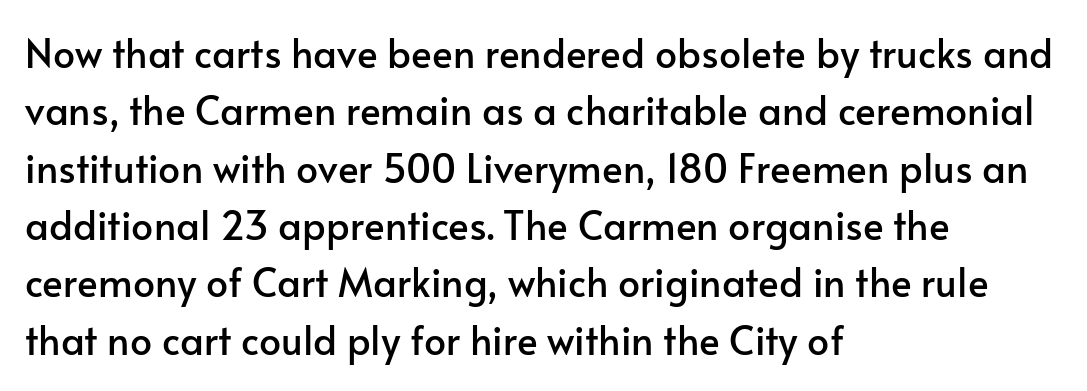
{"serif": "no", "italic": "no", "width": "normal", "stroke_contrast": "low", "x_height": "small", "monospaced": "no", "underline": "no", "align": "left", "line_spacing": "normal", "line_spacing_ratio": 1.47, "letter_spacing": "normal", "letter_spacing_em": 0.0, "glyph_px": 39}
